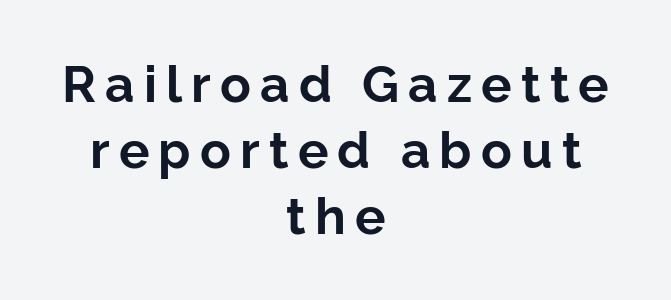
{"serif": "no", "italic": "no", "bold": "yes", "weight": "bold", "width": "normal", "stroke_contrast": "low", "x_height": "medium", "monospaced": "no", "underline": "no", "align": "center", "line_spacing": "normal", "line_spacing_ratio": 1.29, "glyph_px": 51}
